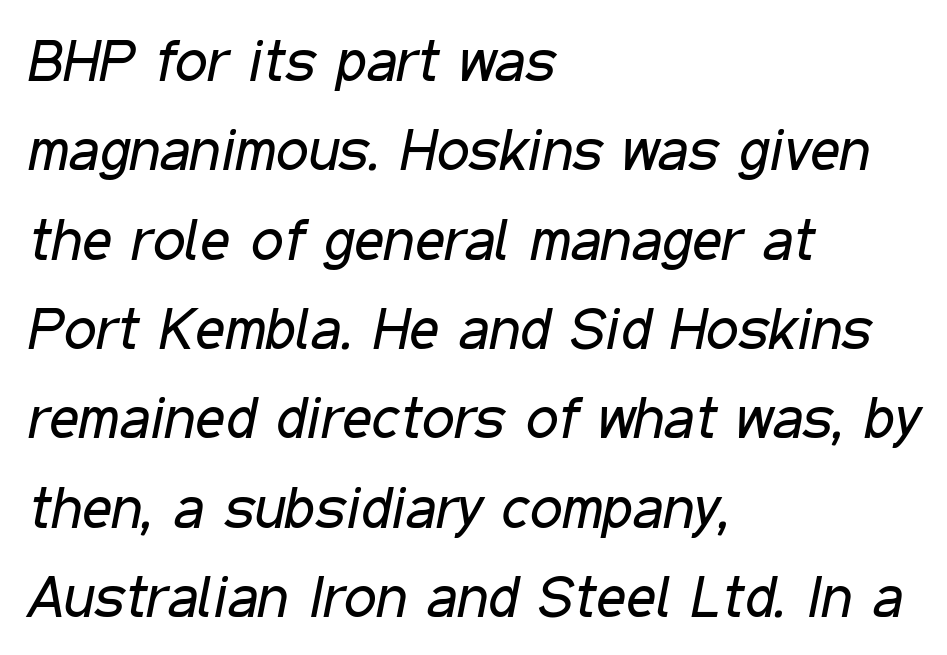
Q: Is the text bold? A: No.
Q: Is the text italic (slanted)? A: Yes, it leans right by about 11 degrees.
Q: Is the text underlined? A: No.
Q: How is the paragraph aligned? A: Left-aligned.
Q: Is the spacing between letters normal or unusually wide? A: Normal.
Q: Is the spacing between lines tight, normal or loose? A: Normal.
Q: Width (condensed, normal, or wide)? A: Condensed.
Q: Stroke contrast? A: Low.
Q: x-height? A: Medium.
Q: Monospaced? A: No.
